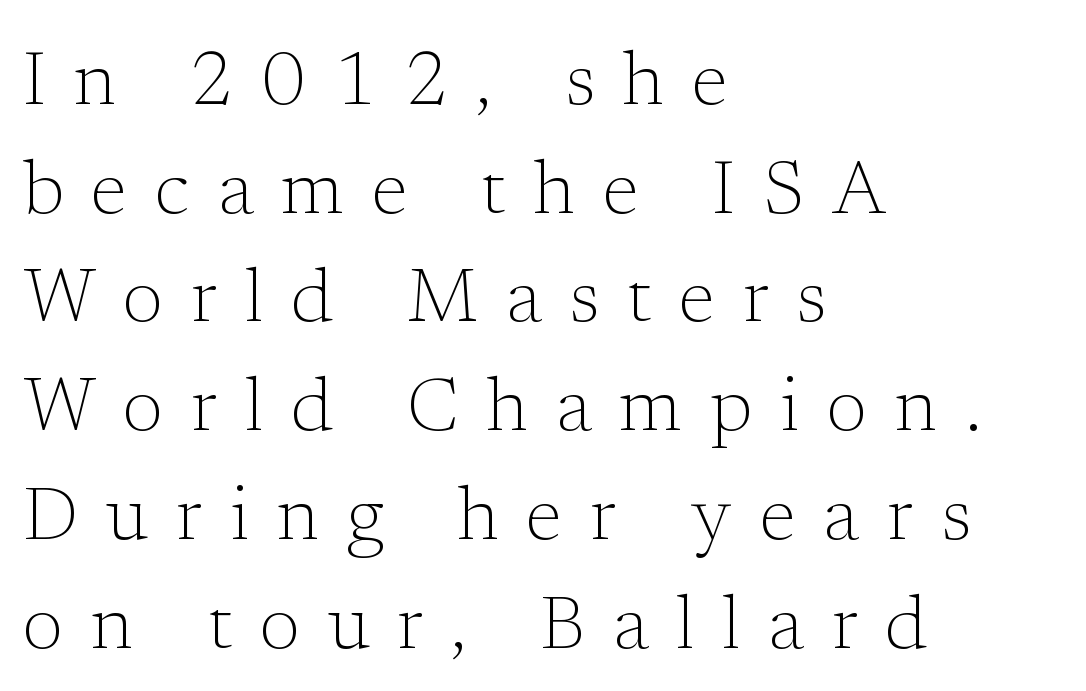
Q: Is the text bold? A: No.
Q: Is the text italic (slanted)? A: No, it is upright.
Q: Is the typeface a serif or a sans-serif typeface? A: Serif.
Q: Is the text underlined? A: No.
Q: How is the paragraph aligned? A: Left-aligned.
Q: Is the spacing between letters normal or unusually wide? A: Unusually wide.
Q: Is the spacing between lines tight, normal or loose? A: Normal.
Q: Width (condensed, normal, or wide)? A: Normal.
Q: Stroke contrast? A: Low.
Q: x-height? A: Medium.
Q: Monospaced? A: No.
